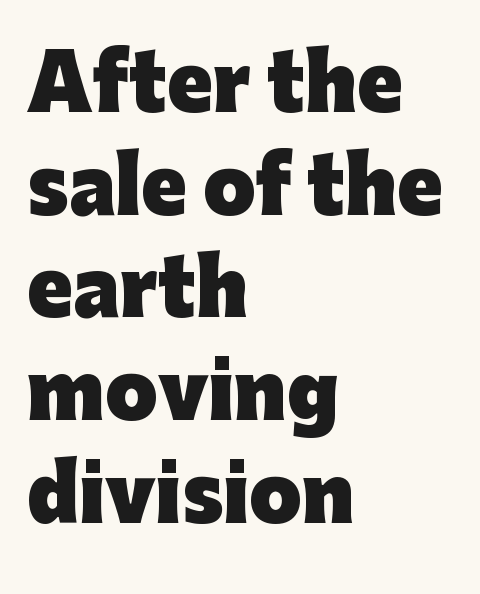
Short and long lines alike share a common starting point at left. The rendering shows plain stroke endings on the letterforms — a sans-serif design. Vertical strokes here are truly vertical. Underline: absent. The block of text has a typical density, with ordinary space between rows. Strong, thick strokes mark this as bold type.
